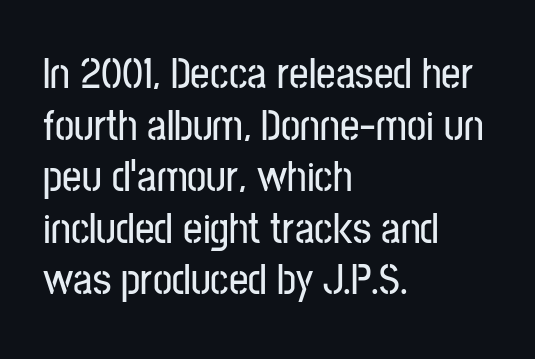
The image shows 43 px condensed sans-serif type, upright; set left-aligned, line spacing 1.2x, normal letter spacing, not underlined; low stroke contrast and a medium x-height.
